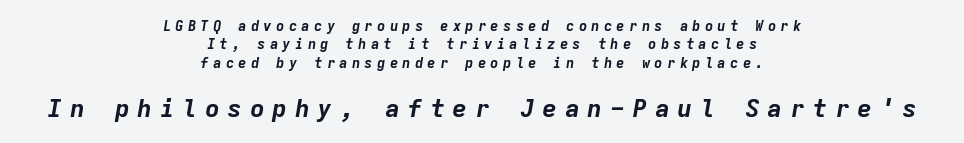
Q: Is the text bold? A: Yes.
Q: Is the text italic (slanted)? A: Yes, it leans right by about 9 degrees.
Q: Is the text underlined? A: No.
Q: How is the paragraph aligned? A: Centered.
Q: Is the spacing between letters normal or unusually wide? A: Unusually wide.
Q: Is the spacing between lines tight, normal or loose? A: Normal.
Q: Which block of text is set in a larger size, the first (top) or the second (bottom)? A: The second (bottom) one.
